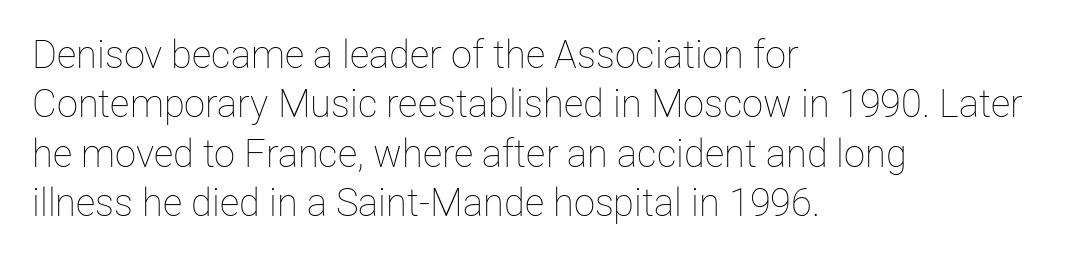
{"italic": "no", "bold": "no", "weight": "thin", "width": "normal", "stroke_contrast": "low", "x_height": "medium", "monospaced": "no", "underline": "no", "align": "left", "line_spacing": "normal", "line_spacing_ratio": 1.3, "letter_spacing": "normal", "letter_spacing_em": 0.0, "glyph_px": 38}
